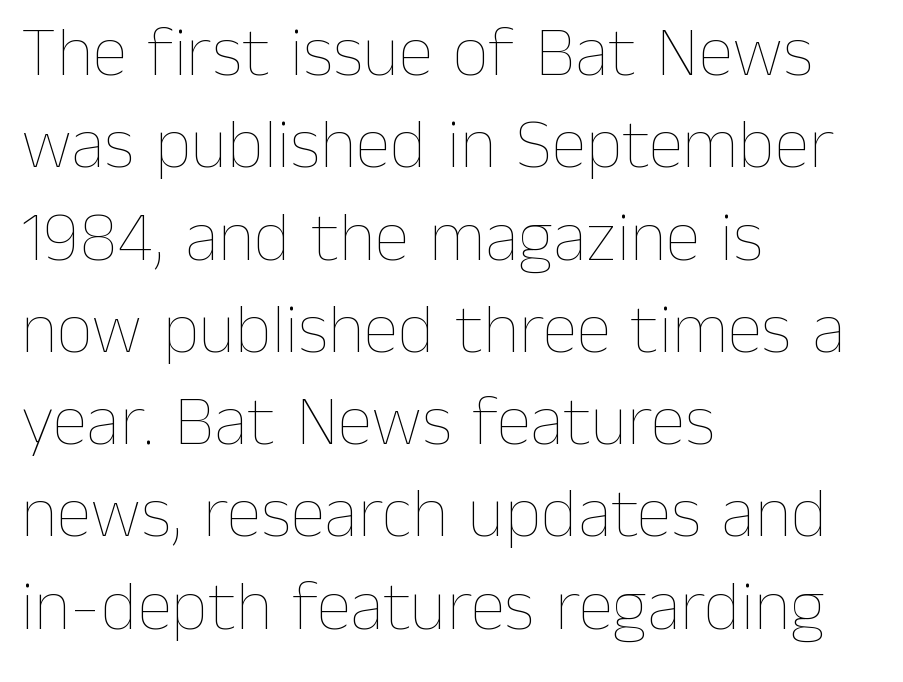
The image shows 71 px thin type, upright; set left-aligned, normal line spacing (1.3x), normal letter spacing, not underlined; low stroke contrast and a medium x-height.
